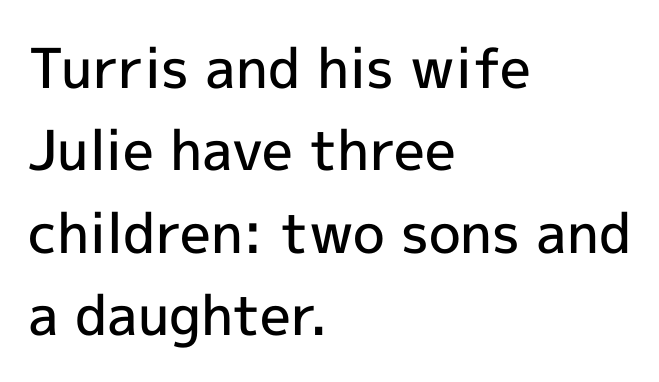
The image shows 55 px semibold sans-serif type, upright; set left-aligned, normal line spacing (1.5x), normal letter spacing, not underlined; a medium x-height.
